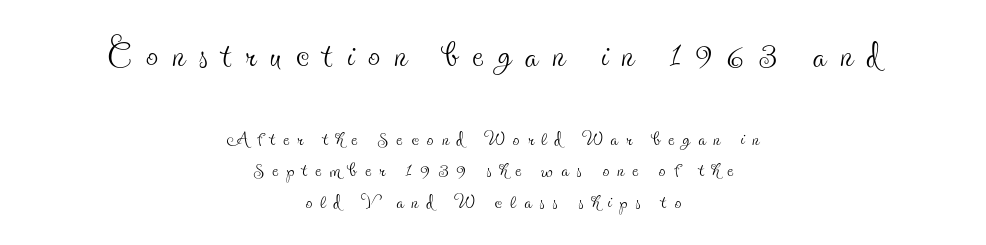
Observe the serifs anchoring each vertical stroke in this sample. The face looks like a standard text weight, possibly lighter. A student would call this center alignment; a typographer would say set centered.
